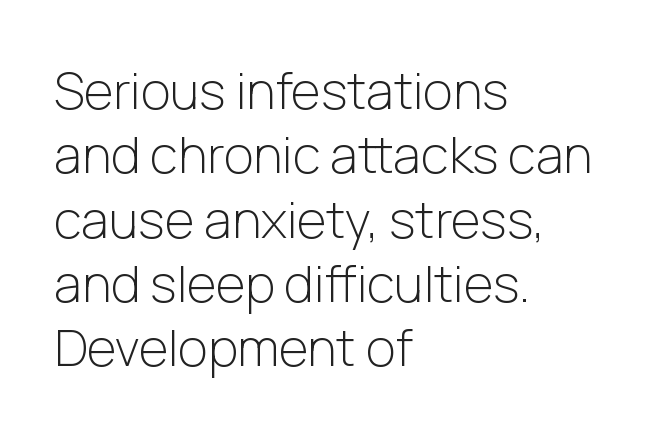
The text block is weighted toward the left margin, trailing off unevenly rightward. Baseline-to-baseline distance is the conventional proportion of letter height. Honestly, there is no underline to notice here at all. Standard letterfit; no display-style spreading of the glyphs. Notice how the stems are strictly vertical — no italics here. Examine the stroke ends and you'll find no serifs.
